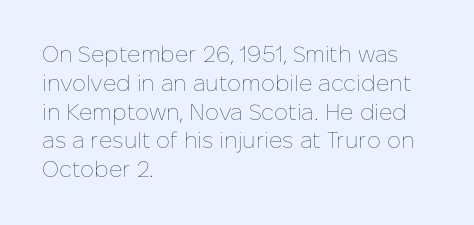
{"italic": "no", "bold": "no", "underline": "no", "align": "left", "line_spacing": "normal", "line_spacing_ratio": 1.31, "letter_spacing": "normal", "letter_spacing_em": 0.0, "glyph_px": 22}
